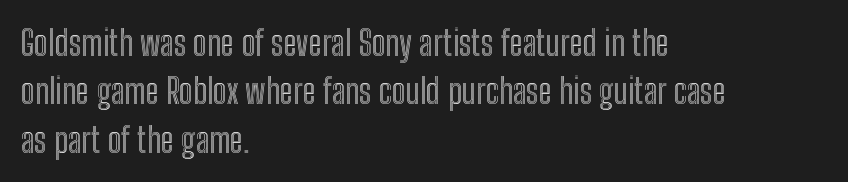
{"italic": "no", "width": "condensed", "x_height": "medium", "monospaced": "no", "underline": "no", "align": "left", "line_spacing": "normal", "line_spacing_ratio": 1.38, "letter_spacing": "normal", "letter_spacing_em": 0.0, "glyph_px": 35}
